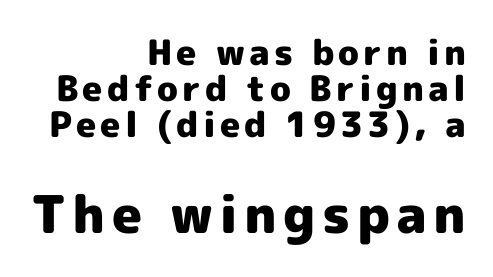
The image shows 52 px heavy sans-serif type, upright; set right-aligned, tight line spacing (1.03x), not underlined; the second (bottom) block is 1.49x larger; a medium x-height.
